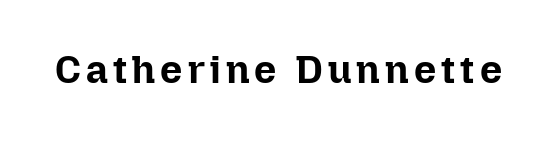
Q: Is the text bold? A: Yes.
Q: Is the text italic (slanted)? A: No, it is upright.
Q: Is the text underlined? A: No.
Q: Width (condensed, normal, or wide)? A: Normal.
Q: Stroke contrast? A: Low.
Q: x-height? A: Medium.
Q: Monospaced? A: No.
